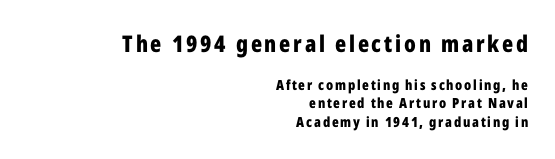
Q: Is the text bold? A: Yes.
Q: Is the text italic (slanted)? A: No, it is upright.
Q: Is the text underlined? A: No.
Q: How is the paragraph aligned? A: Right-aligned.
Q: Is the spacing between lines tight, normal or loose? A: Normal.
Q: Which block of text is set in a larger size, the first (top) or the second (bottom)? A: The first (top) one.
